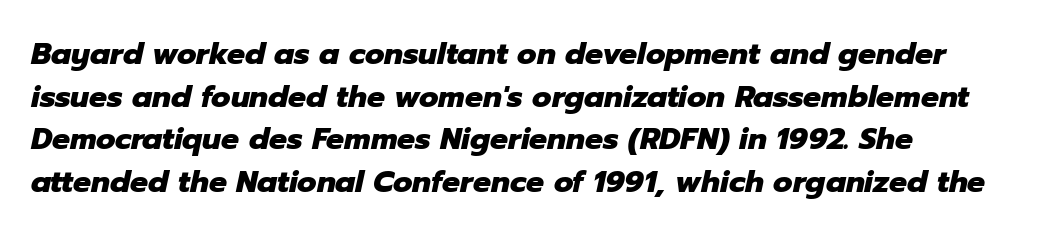
The image shows 30 px heavy type, italic (leaning right); set left-aligned, normal line spacing (1.42x), normal letter spacing, not underlined; low stroke contrast and a medium x-height.
